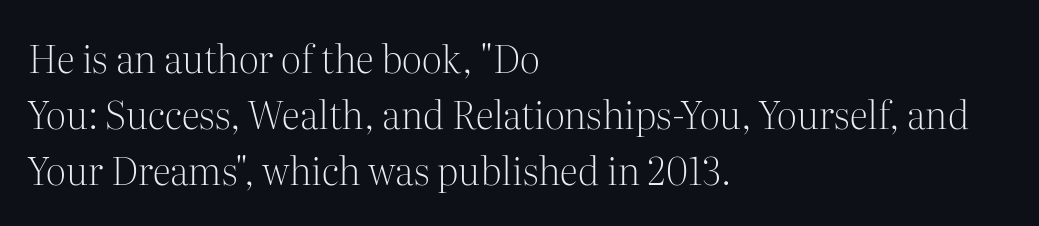
{"serif": "yes", "italic": "no", "bold": "no", "weight": "light", "width": "normal", "stroke_contrast": "medium", "x_height": "medium", "monospaced": "no", "underline": "no", "align": "left", "line_spacing": "normal", "line_spacing_ratio": 1.48, "letter_spacing": "normal", "letter_spacing_em": 0.0, "glyph_px": 38}
